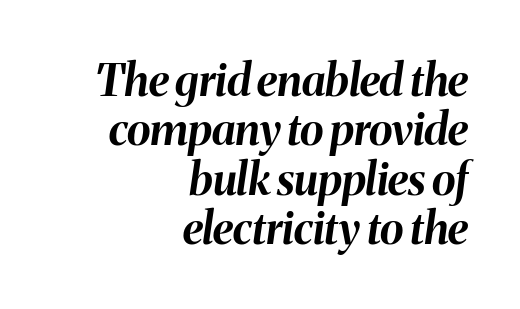
The letterforms sit shoulder to shoulder at normal distance. Weight check: bold — yes, fully. Would a proofreader flag this as italicized? Yes. Varying glyph widths throughout — classic text-font behaviour. Words float on clear page, feet unadorned. Alignment: flush right.
